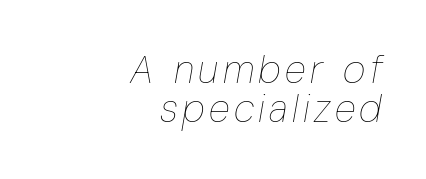
{"italic": "yes", "lean": "right", "slant_degrees": 10, "bold": "no", "weight": "thin", "width": "condensed", "stroke_contrast": "low", "x_height": "medium", "monospaced": "no", "underline": "no", "align": "right", "line_spacing": "tight", "line_spacing_ratio": 1.0, "glyph_px": 39}
